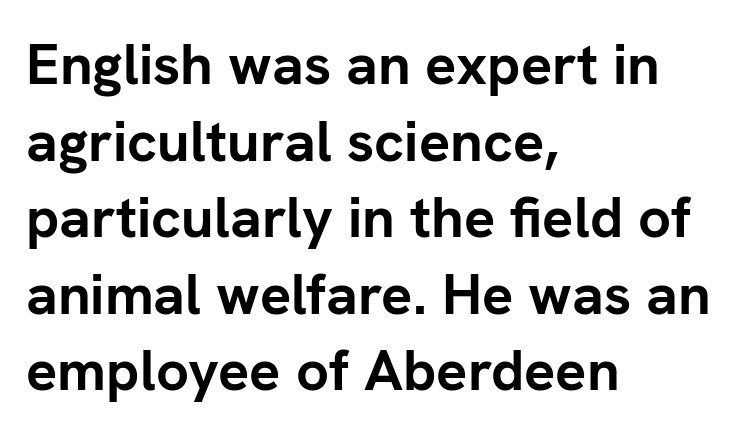
{"serif": "no", "italic": "no", "bold": "yes", "weight": "semibold", "width": "normal", "stroke_contrast": "low", "x_height": "medium", "monospaced": "no", "underline": "no", "align": "left", "line_spacing": "normal", "line_spacing_ratio": 1.32, "letter_spacing": "normal", "letter_spacing_em": 0.0, "glyph_px": 58}
